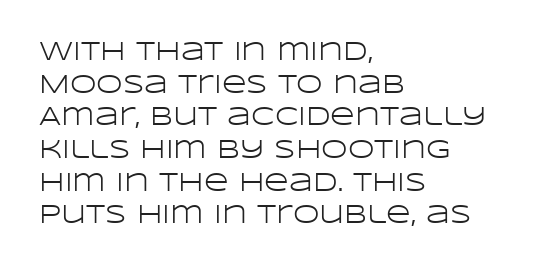
Q: Is the text bold? A: No.
Q: Is the text italic (slanted)? A: No, it is upright.
Q: Is the text underlined? A: No.
Q: How is the paragraph aligned? A: Left-aligned.
Q: Is the spacing between letters normal or unusually wide? A: Normal.
